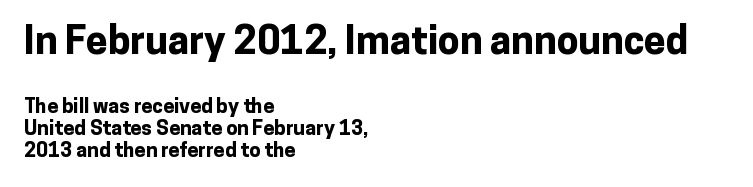
Which of the two is more prominent by size? The first, at the top. Does the weight exceed regular? Yes, all the way to bold. This sample trades vertical openness for compactness between lines. Casual observation: everything's shoved over to the left.
